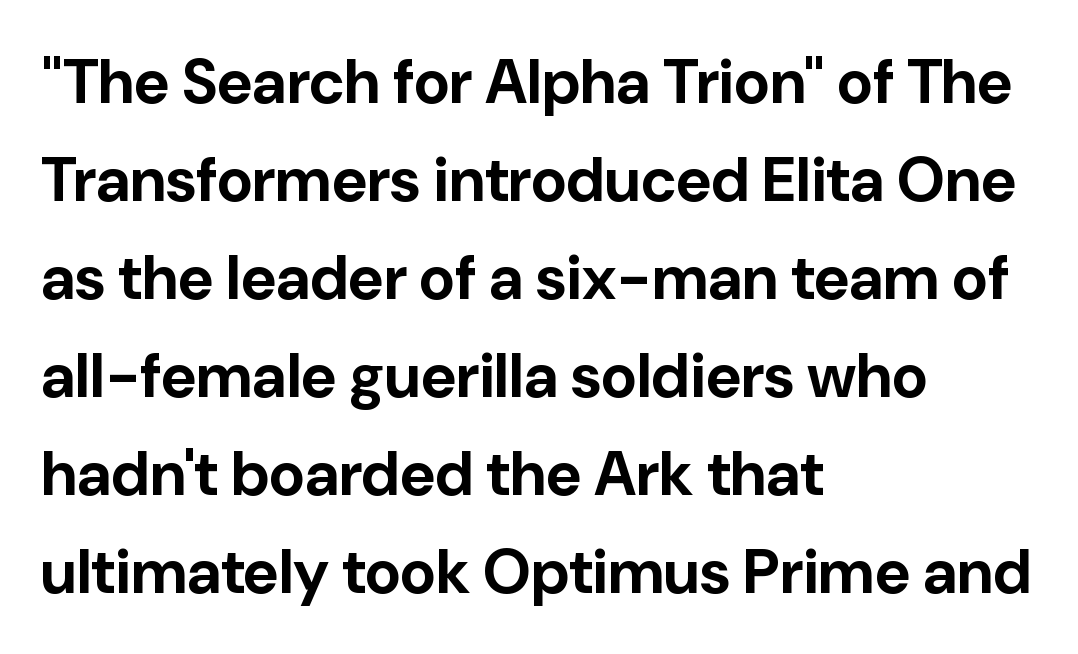
Q: Is the text bold? A: Yes.
Q: Is the text italic (slanted)? A: No, it is upright.
Q: Is the typeface a serif or a sans-serif typeface? A: Sans-serif.
Q: Is the text underlined? A: No.
Q: How is the paragraph aligned? A: Left-aligned.
Q: Is the spacing between letters normal or unusually wide? A: Normal.
Q: Is the spacing between lines tight, normal or loose? A: Normal.
Q: Width (condensed, normal, or wide)? A: Normal.
Q: Stroke contrast? A: Low.
Q: x-height? A: Medium.
Q: Monospaced? A: No.
